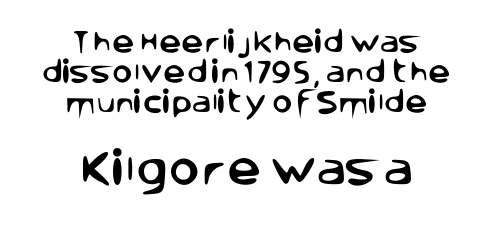
Q: Is the text italic (slanted)? A: No, it is upright.
Q: Is the typeface a serif or a sans-serif typeface? A: Sans-serif.
Q: Is the text underlined? A: No.
Q: How is the paragraph aligned? A: Centered.
Q: Is the spacing between letters normal or unusually wide? A: Normal.
Q: Which block of text is set in a larger size, the first (top) or the second (bottom)? A: The second (bottom) one.
Q: Width (condensed, normal, or wide)? A: Normal.
Q: Stroke contrast? A: Low.
Q: x-height? A: Large.
Q: Monospaced? A: No.
